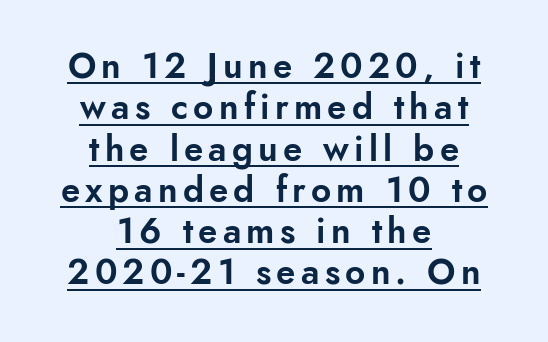
Q: Is the text italic (slanted)? A: No, it is upright.
Q: Is the typeface a serif or a sans-serif typeface? A: Sans-serif.
Q: Is the text underlined? A: Yes.
Q: How is the paragraph aligned? A: Centered.
Q: Width (condensed, normal, or wide)? A: Normal.
Q: Stroke contrast? A: Low.
Q: x-height? A: Small.
Q: Monospaced? A: No.
